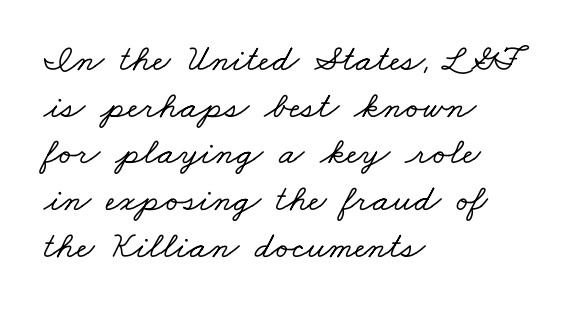
This sample has the flowing, uneven cadence of proportional lettering. Students, note that the glyphs here touch the page at normal intervals. The rendering shows small feet on the letterforms — a serif design. Each row of text sits above clean, open space.
